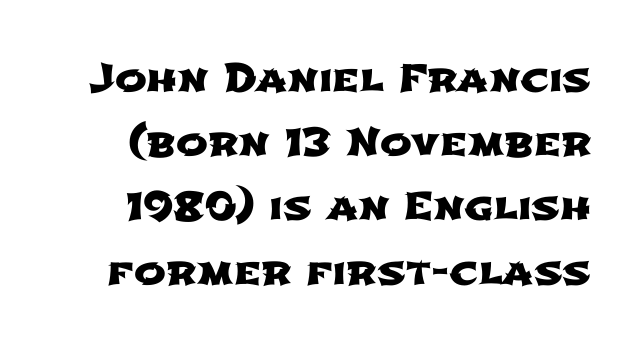
Q: Is the typeface a serif or a sans-serif typeface? A: Sans-serif.
Q: Is the text underlined? A: No.
Q: Is the spacing between letters normal or unusually wide? A: Normal.
Q: Is the spacing between lines tight, normal or loose? A: Normal.
Q: Width (condensed, normal, or wide)? A: Wide.
Q: Stroke contrast? A: Low.
Q: x-height? A: Medium.
Q: Monospaced? A: No.
